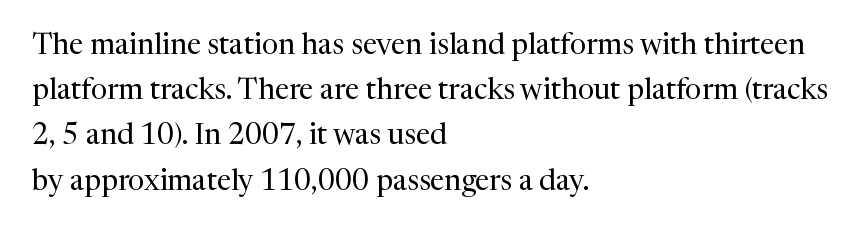
{"serif": "yes", "italic": "no", "bold": "no", "weight": "regular", "width": "normal", "stroke_contrast": "medium", "x_height": "medium", "monospaced": "no", "underline": "no", "align": "left", "line_spacing": "normal", "line_spacing_ratio": 1.56, "letter_spacing": "normal", "letter_spacing_em": 0.0, "glyph_px": 29}
